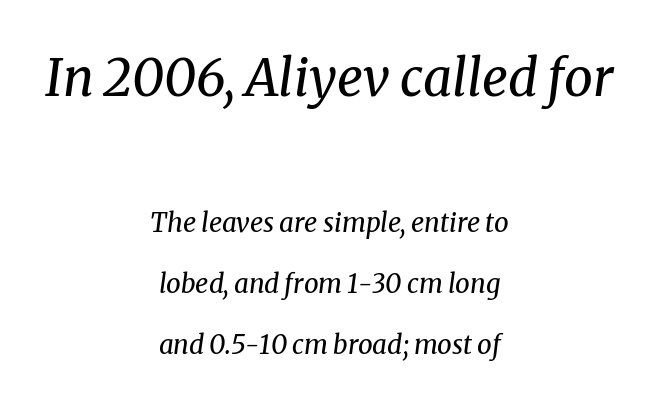
Unlike a clean sans, this face finishes its strokes with serifs. Compared with a typical body face, this is equally light or lighter still. Yep, that's italic — everything's leaning. The words here are not underlined. The passage shown stacks its lines with a broad gap.
